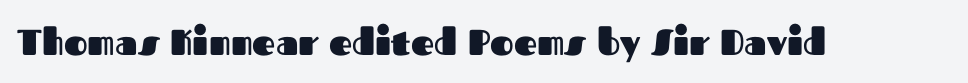
{"serif": "no", "italic": "no", "bold": "yes", "weight": "heavy", "width": "normal", "stroke_contrast": "medium", "x_height": "medium", "monospaced": "no", "underline": "no", "letter_spacing": "normal", "letter_spacing_em": 0.0, "glyph_px": 36}
